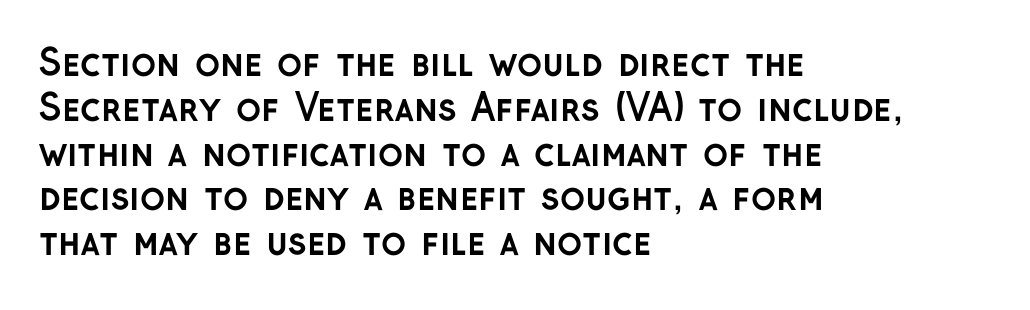
Short note: letters normally spaced. The face used here is proportionally spaced, like ordinary book or web type. Style check: upright. The passage shown is emphatically bold.
